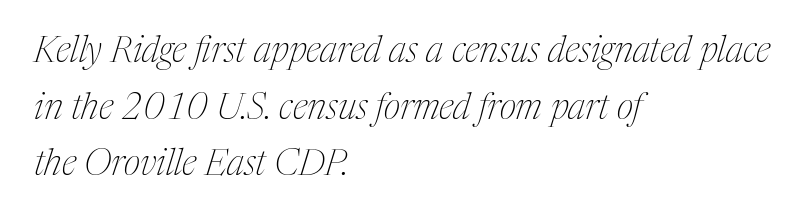
Q: Is the text bold? A: No.
Q: Is the text italic (slanted)? A: Yes, it leans right by about 17 degrees.
Q: Is the typeface a serif or a sans-serif typeface? A: Serif.
Q: Is the text underlined? A: No.
Q: How is the paragraph aligned? A: Left-aligned.
Q: Is the spacing between letters normal or unusually wide? A: Normal.
Q: Is the spacing between lines tight, normal or loose? A: Normal.
Q: Width (condensed, normal, or wide)? A: Condensed.
Q: Stroke contrast? A: Medium.
Q: x-height? A: Medium.
Q: Monospaced? A: No.
